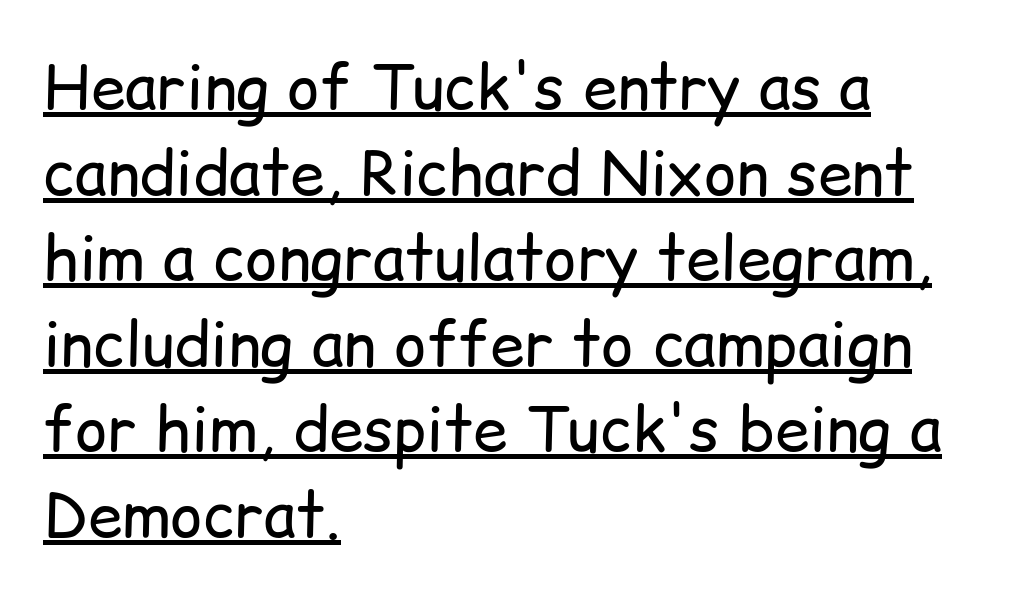
The image shows 62 px regular-weight sans-serif type, upright; set left-aligned, normal line spacing (1.38x), normal letter spacing, underlined; low stroke contrast and a medium x-height.
